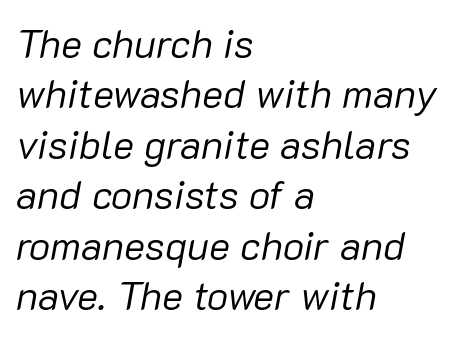
The image shows 40 px regular-weight type, italic (leaning right); set left-aligned, normal line spacing (1.26x), normal letter spacing, not underlined; low stroke contrast and a medium x-height.
